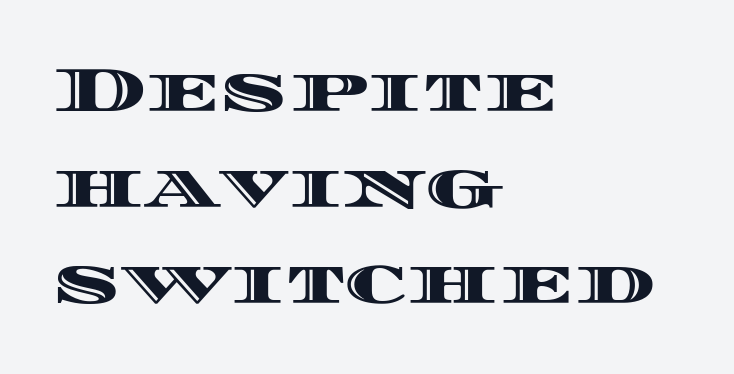
{"italic": "no", "width": "wide", "x_height": "large", "monospaced": "no", "underline": "no", "align": "left", "line_spacing": "normal", "line_spacing_ratio": 1.52, "letter_spacing": "normal", "letter_spacing_em": 0.0, "glyph_px": 63}
